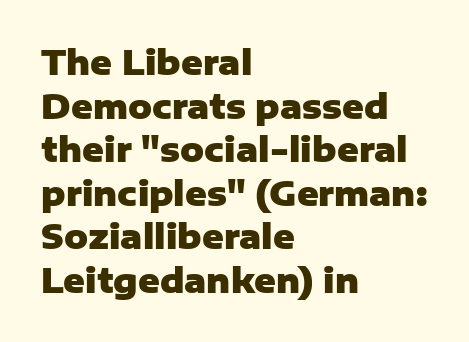
Q: Is the text bold? A: Yes.
Q: Is the text italic (slanted)? A: No, it is upright.
Q: Is the typeface a serif or a sans-serif typeface? A: Sans-serif.
Q: Is the text underlined? A: No.
Q: How is the paragraph aligned? A: Left-aligned.
Q: Is the spacing between letters normal or unusually wide? A: Normal.
Q: Is the spacing between lines tight, normal or loose? A: Normal.
Q: Width (condensed, normal, or wide)? A: Normal.
Q: Stroke contrast? A: Low.
Q: x-height? A: Medium.
Q: Monospaced? A: No.
